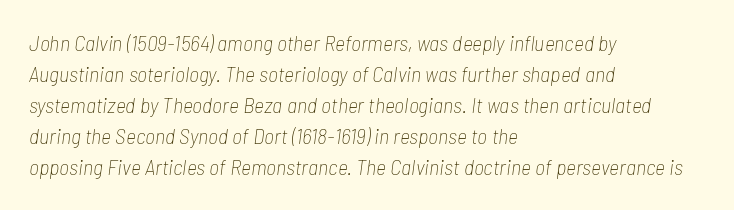
Q: Is the text bold? A: No.
Q: Is the text italic (slanted)? A: Yes, it leans right by about 7 degrees.
Q: Is the text underlined? A: No.
Q: How is the paragraph aligned? A: Left-aligned.
Q: Is the spacing between letters normal or unusually wide? A: Normal.
Q: Is the spacing between lines tight, normal or loose? A: Normal.
